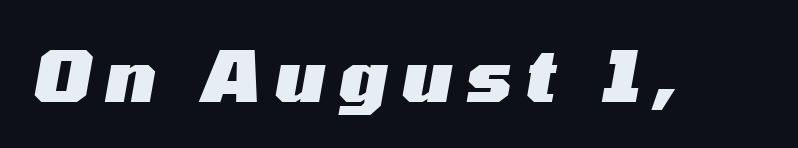
Bold? Absolutely — the strokes are thick and heavy. Varying glyph widths throughout — classic text-font behaviour. Check the space under the baseline: it is left empty. A typesetter would mark this as italic. Words appear elongated and porous because spacing is wide.
